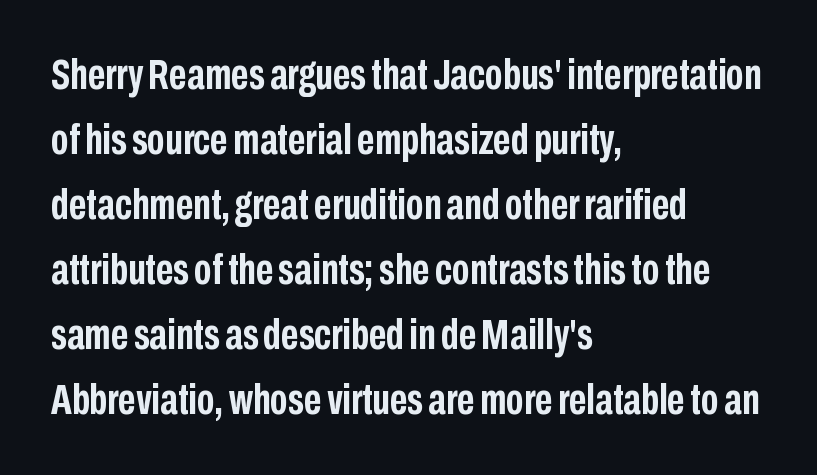
In terms of posture, this sample is upright. Between one letter and the next there's only the usual sliver of space. This rendering features lettering with no underline. This rendering employs a face without finishing strokes, i.e., a sans-serif. Do the characters align in a grid? No, the font is proportional.
